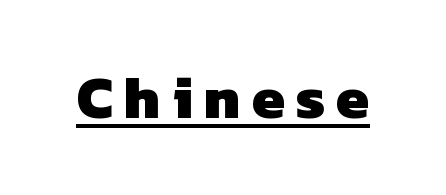
{"serif": "no", "bold": "yes", "weight": "heavy", "width": "normal", "stroke_contrast": "low", "x_height": "medium", "monospaced": "no", "underline": "yes", "glyph_px": 59}
